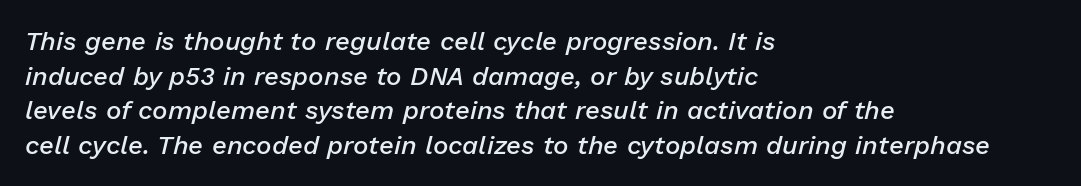
The image shows 26 px text type, italic (leaning right); set left-aligned, normal line spacing (1.33x), normal letter spacing, not underlined.
